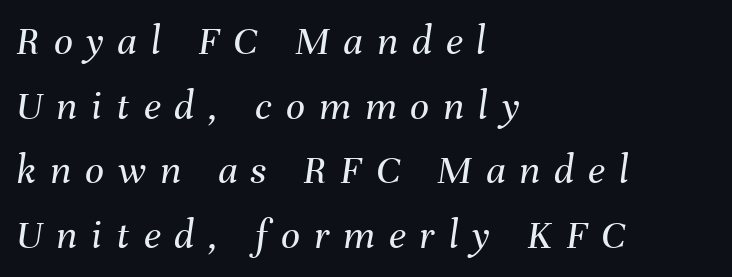
Q: Is the text bold? A: No.
Q: Is the text italic (slanted)? A: Yes, it leans right by about 8 degrees.
Q: Is the text underlined? A: No.
Q: How is the paragraph aligned? A: Left-aligned.
Q: Is the spacing between letters normal or unusually wide? A: Unusually wide.
Q: Is the spacing between lines tight, normal or loose? A: Normal.
Q: Width (condensed, normal, or wide)? A: Normal.
Q: Stroke contrast? A: Medium.
Q: x-height? A: Medium.
Q: Monospaced? A: No.
